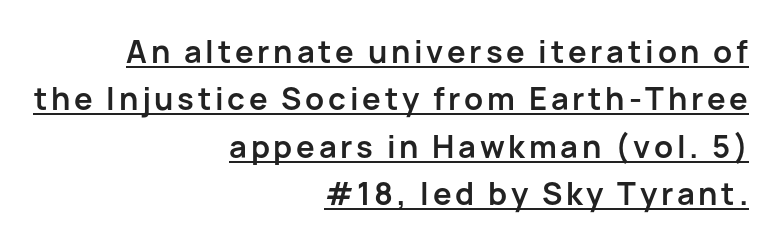
A full-strength bold gives these letters their thick strokes. Honestly, the underline is the first thing you notice here. Spacing verdict: proportional, widths tailored to each character. The specimen reads as upright at a glance.
